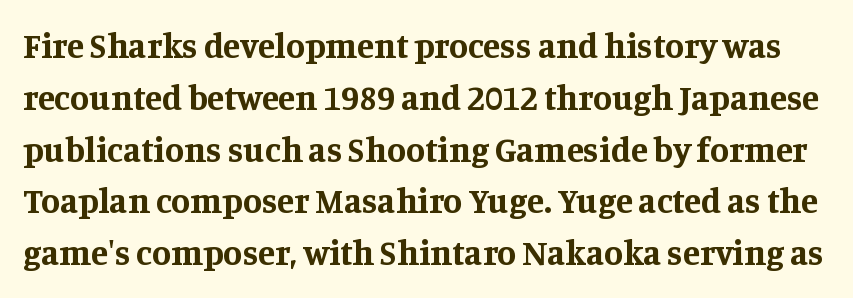
Q: Is the text bold? A: Yes.
Q: Is the text italic (slanted)? A: No, it is upright.
Q: Is the typeface a serif or a sans-serif typeface? A: Serif.
Q: Is the text underlined? A: No.
Q: Is the spacing between letters normal or unusually wide? A: Normal.
Q: Is the spacing between lines tight, normal or loose? A: Normal.
Q: Width (condensed, normal, or wide)? A: Normal.
Q: Stroke contrast? A: Medium.
Q: x-height? A: Large.
Q: Monospaced? A: No.
